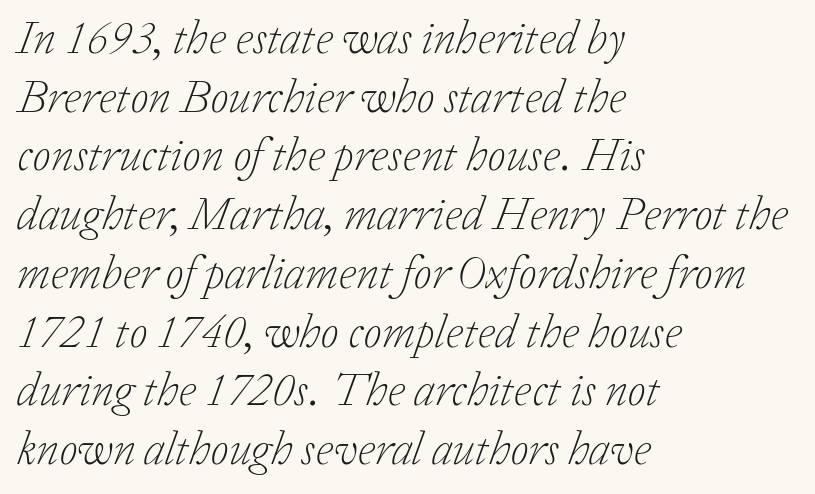
Is the letter spacing exaggerated? No — it looks like the ordinary default. The rendering uses a moderate line-height, typical for paragraphs. The face used here has a pronounced slope to its letters. The characters display serif detailing at their extremities. Weight: regular or lighter. The space beneath each line is pristine and unruled.
